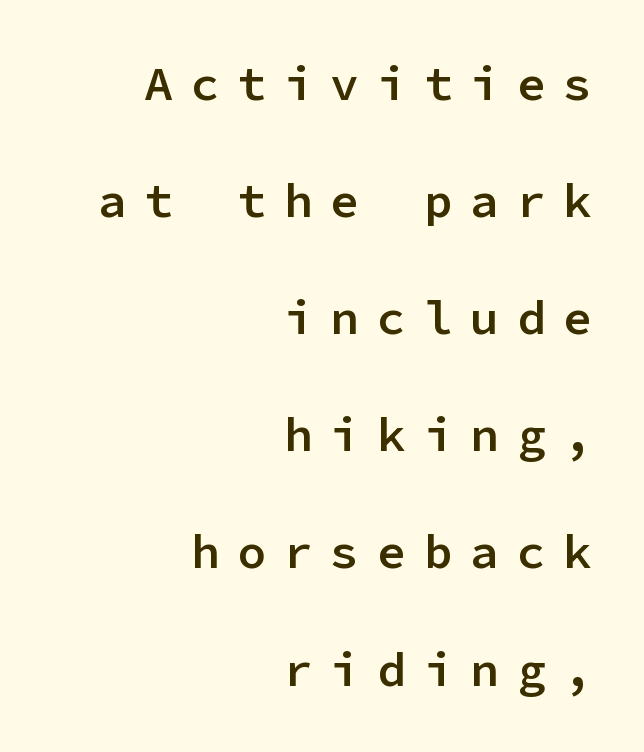
The image shows 48 px semibold sans-serif type, upright, monospaced; set right-aligned, loose line spacing (2.44x), unusually wide letter spacing (+0.37 em), not underlined; low stroke contrast and a medium x-height.
